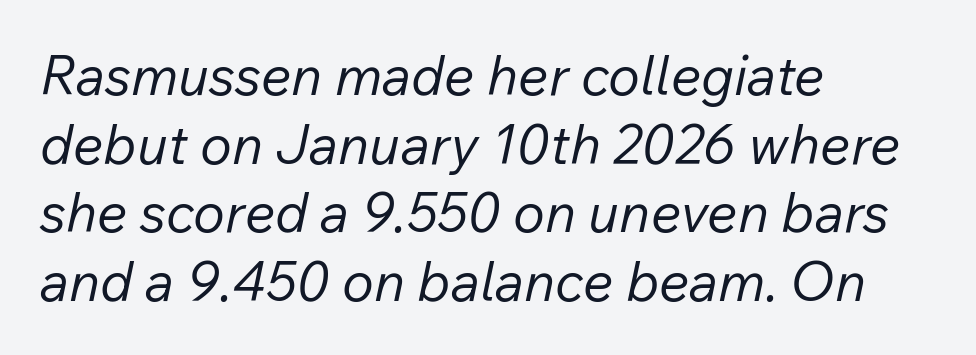
The text carries the slant typical of an italic or oblique font. Bare-footed words on every line. Weight: not bold — regular or lighter. The face used here is proportionally spaced, like ordinary book or web type. The passage shown has conventional tracking throughout. Alignment: flush left.
